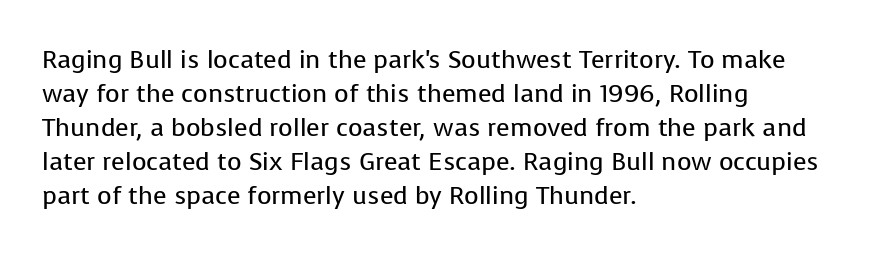
{"italic": "no", "bold": "no", "underline": "no", "align": "left", "line_spacing": "normal", "line_spacing_ratio": 1.36, "letter_spacing": "normal", "letter_spacing_em": 0.0, "glyph_px": 25}
